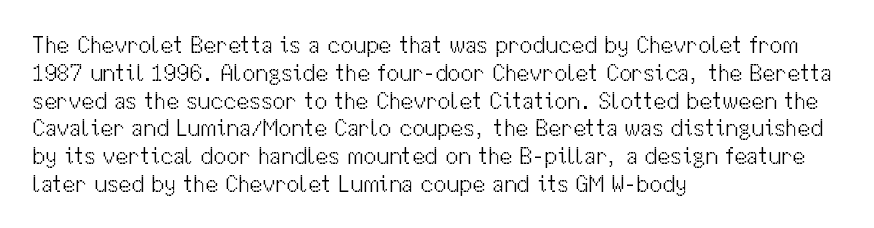
{"italic": "no", "bold": "no", "underline": "no", "align": "left", "line_spacing_ratio": 1.21, "letter_spacing": "normal", "letter_spacing_em": 0.0, "glyph_px": 23}
